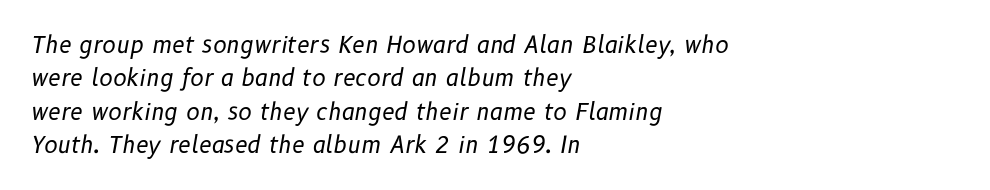
The image shows 23 px text type, italic (leaning right); set left-aligned, normal line spacing (1.45x), normal letter spacing, not underlined.
